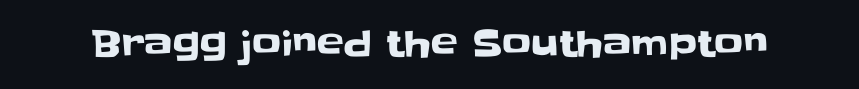
The image shows 36 px sans-serif type, upright; set normal letter spacing, not underlined; low stroke contrast and a large x-height.
